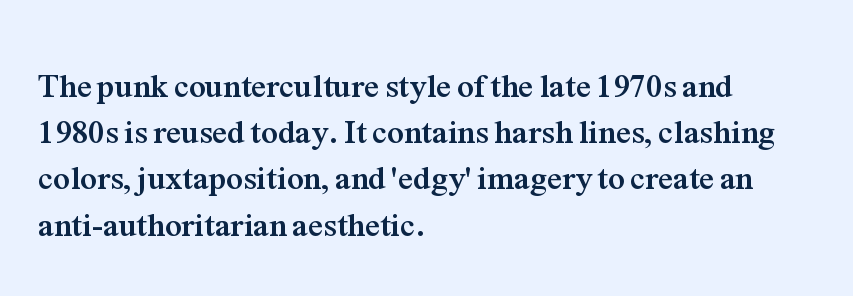
Notice how descenders clear the ascenders below comfortably — that's standard leading. Caption: bold face, heavy strokes. A typesetter would call this proportional, since set widths differ per character. Do the letters lean? They stand straight.
